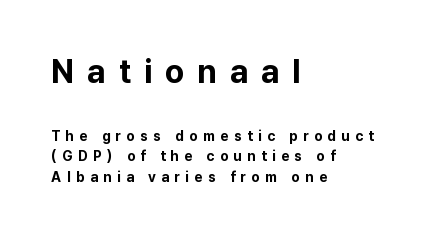
What's the leading like? Ordinary, nothing unusual. Every letter is thick-stroked: bold, no question. Beneath every word, the page is bare. Every character sits straight up, as roman type does.
